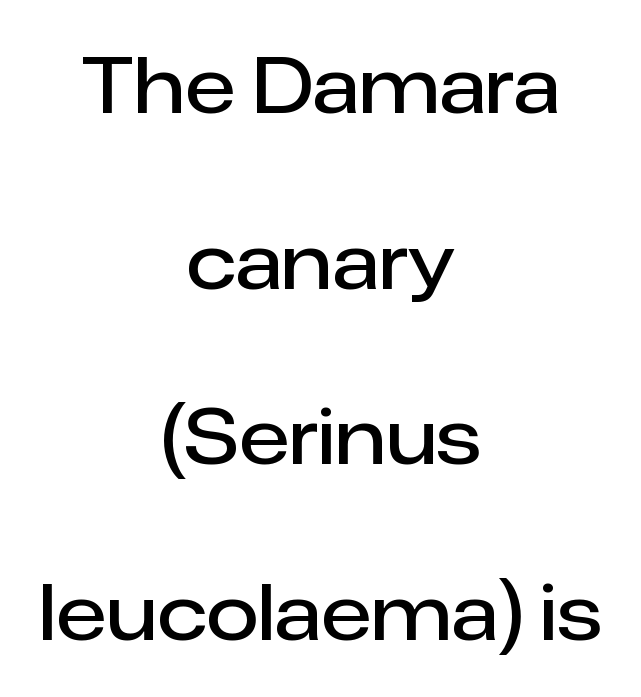
Q: Is the text bold? A: Semi-bold.
Q: Is the text italic (slanted)? A: No, it is upright.
Q: Is the typeface a serif or a sans-serif typeface? A: Sans-serif.
Q: Is the text underlined? A: No.
Q: How is the paragraph aligned? A: Centered.
Q: Is the spacing between letters normal or unusually wide? A: Normal.
Q: Is the spacing between lines tight, normal or loose? A: Loose.
Q: Width (condensed, normal, or wide)? A: Normal.
Q: Stroke contrast? A: Low.
Q: x-height? A: Medium.
Q: Monospaced? A: No.
